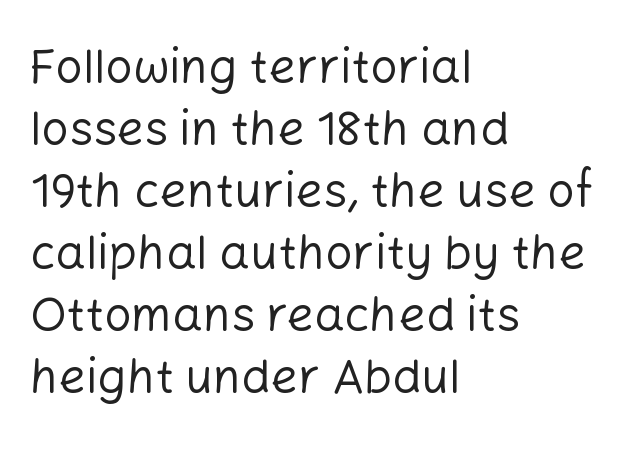
Q: Is the text bold? A: No.
Q: Is the text italic (slanted)? A: No, it is upright.
Q: Is the typeface a serif or a sans-serif typeface? A: Sans-serif.
Q: Is the text underlined? A: No.
Q: How is the paragraph aligned? A: Left-aligned.
Q: Is the spacing between letters normal or unusually wide? A: Normal.
Q: Is the spacing between lines tight, normal or loose? A: Normal.
Q: Width (condensed, normal, or wide)? A: Normal.
Q: Stroke contrast? A: Low.
Q: x-height? A: Medium.
Q: Monospaced? A: No.
